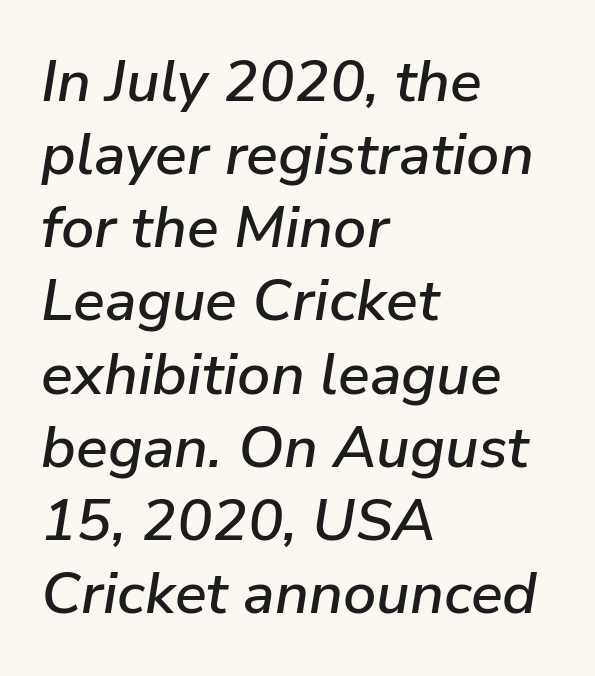
Would a proofreader flag this as italicized? Yes. Teacher's note: observe the even left margin — that is flush-left alignment. This sample has the flowing, uneven cadence of proportional lettering. The gaps between neighbouring characters are ordinary and unremarkable.
